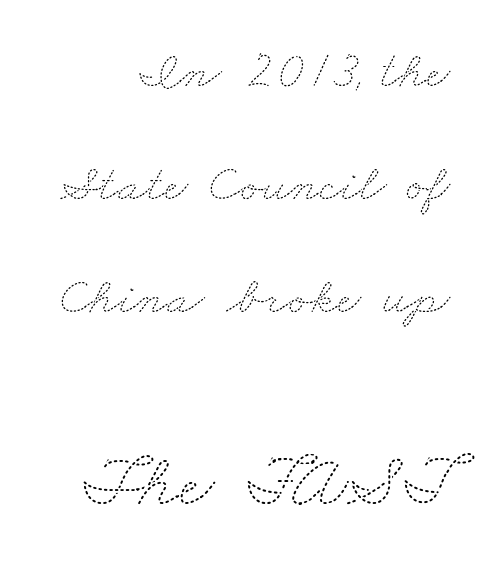
The image shows 78 px thin, wide type; set right-aligned, loose line spacing (2.17x), normal letter spacing, not underlined; the second (bottom) block is 1.5x larger; medium stroke contrast and a small x-height.
